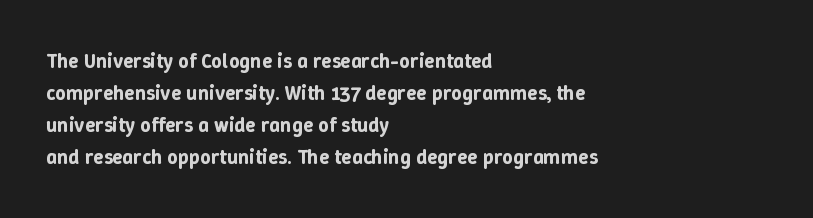
Layout note: lines flush left. The string is rendered with underlining switched off. The line texture is even and compact thanks to regular tracking. A roman cut, with each character standing at attention. The space between consecutive lines is moderate.
